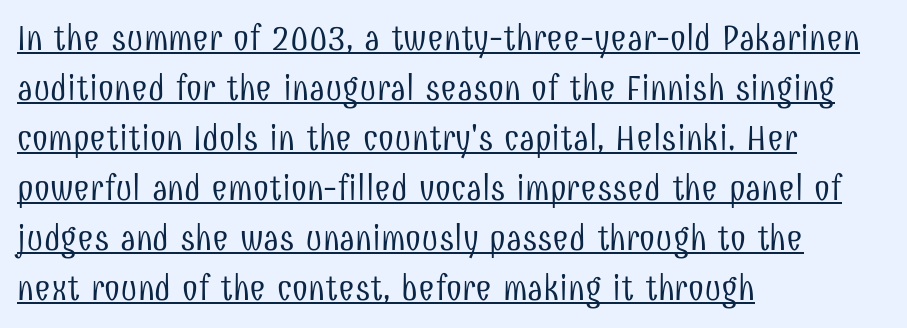
Horizontal alignment here is leftward, the default for most running prose. Unlike a traditional serif, this face leaves its strokes unadorned. In terms of leading, this rendering sits right in the middle. Vertical stems look standard width or narrower in stroke. A typesetter would call this proportional, since set widths differ per character. You can see a thin bar hugging the bottom of the glyphs.
